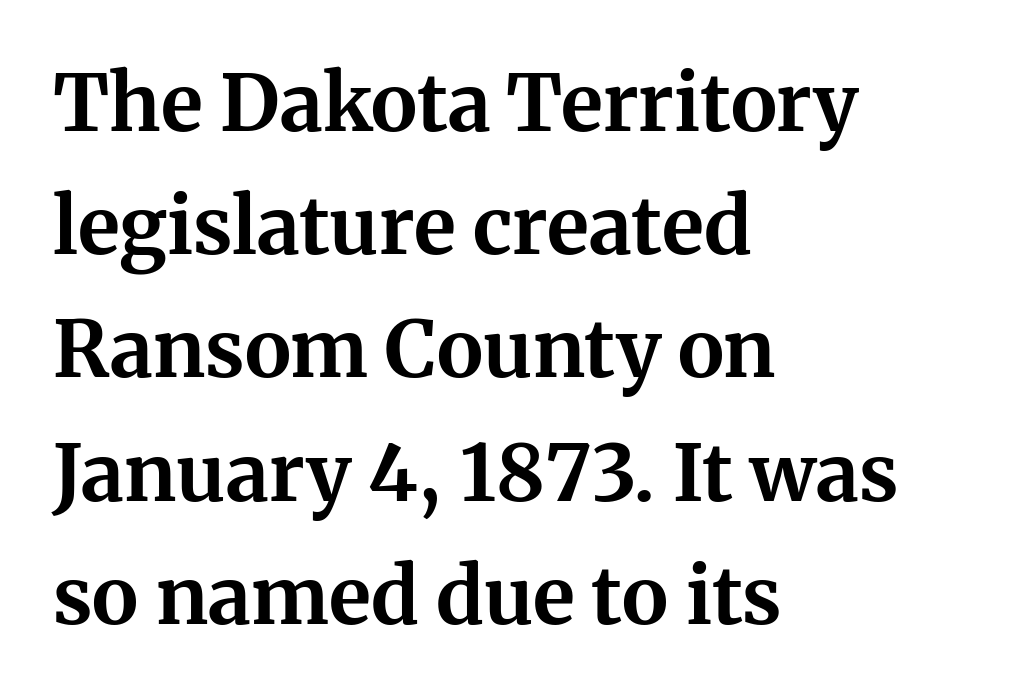
The lines in this sample share a left origin and differ only in where they stop. Thick stems and heavy bowls — unmistakably bold. Tracking here is standard; glyphs follow each other at the usual distance. The rendering uses a moderate line-height, typical for paragraphs. Any mark beneath the type? The region is blank.
